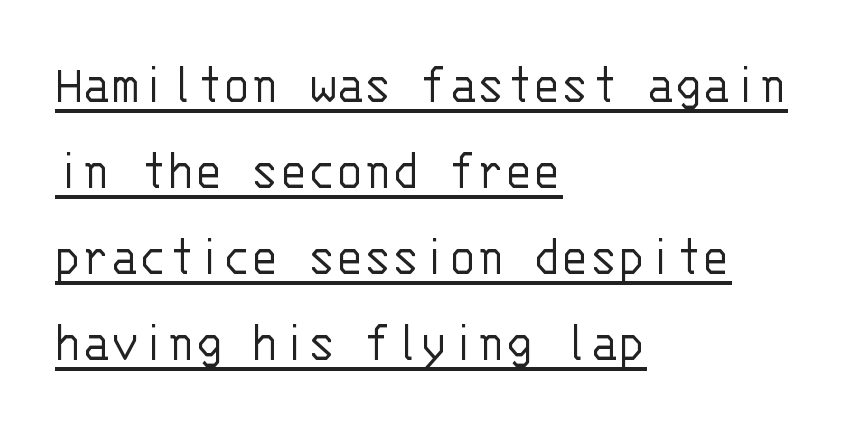
{"serif": "no", "italic": "no", "bold": "no", "weight": "light", "width": "normal", "stroke_contrast": "low", "x_height": "large", "monospaced": "yes", "underline": "yes", "align": "left", "line_spacing": "normal", "line_spacing_ratio": 1.48, "letter_spacing": "normal", "letter_spacing_em": 0.0, "glyph_px": 58}
